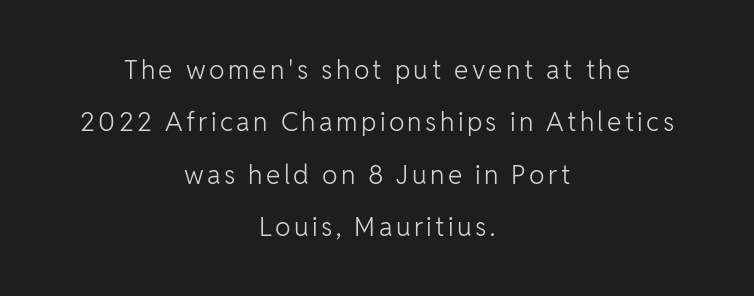
The image shows 26 px text type, upright; set centered, loose line spacing (2.01x), not underlined.
